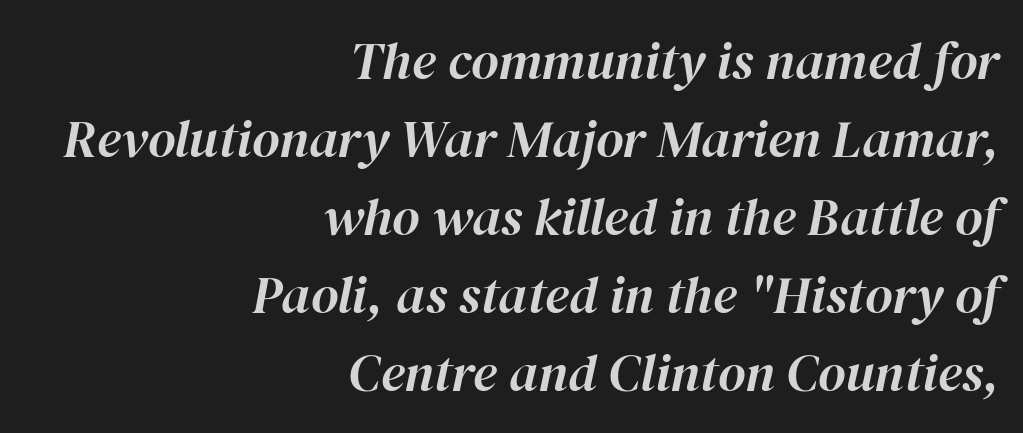
The image shows 53 px text type, italic (leaning right); set right-aligned, normal line spacing (1.47x), normal letter spacing, not underlined; high stroke contrast and a medium x-height.
